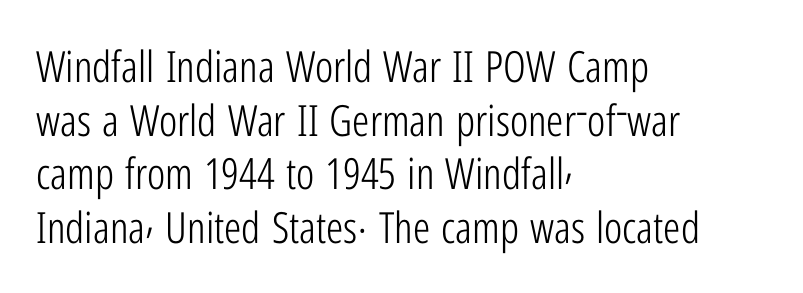
Q: Is the text bold? A: No.
Q: Is the text italic (slanted)? A: No, it is upright.
Q: Is the typeface a serif or a sans-serif typeface? A: Sans-serif.
Q: Is the text underlined? A: No.
Q: How is the paragraph aligned? A: Left-aligned.
Q: Is the spacing between letters normal or unusually wide? A: Normal.
Q: Is the spacing between lines tight, normal or loose? A: Normal.
Q: Width (condensed, normal, or wide)? A: Condensed.
Q: Stroke contrast? A: Low.
Q: x-height? A: Medium.
Q: Monospaced? A: No.
